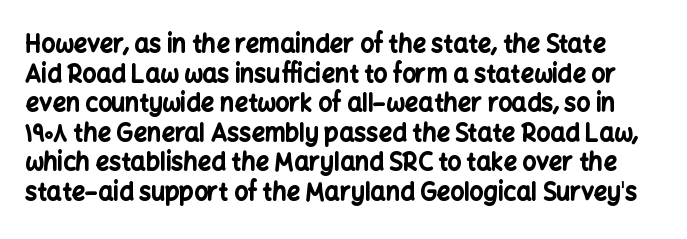
Every character sits straight up, as roman type does. How heavy is the stroke? Heavy — this is a bold. Does extra space separate the letters? No, they use regular spacing. Type without underlining.
